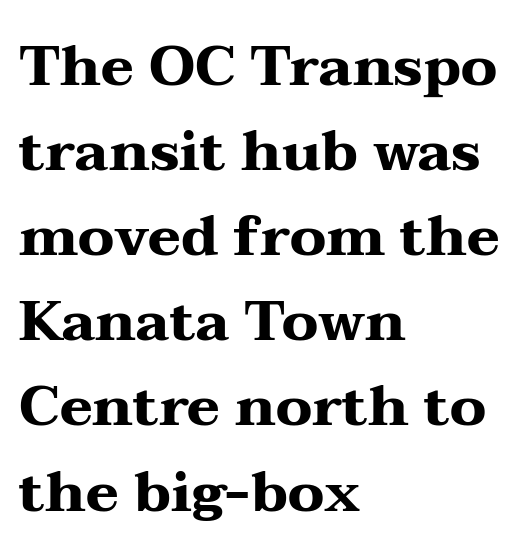
The typesetting leans heavy: a genuine bold. Tracking here is standard; glyphs follow each other at the usual distance. Lines of text with bare space underneath. The font's upright variant was chosen for this text.
